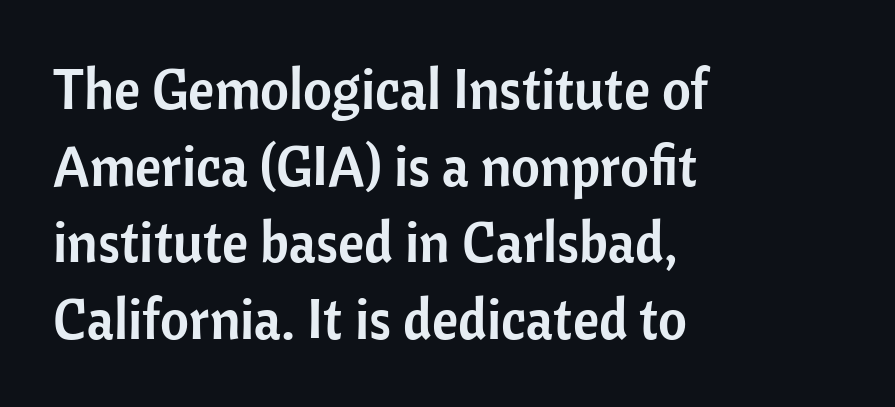
The image shows 56 px sans-serif type, upright; set left-aligned, normal line spacing (1.37x), normal letter spacing, not underlined; low stroke contrast and a medium x-height.
